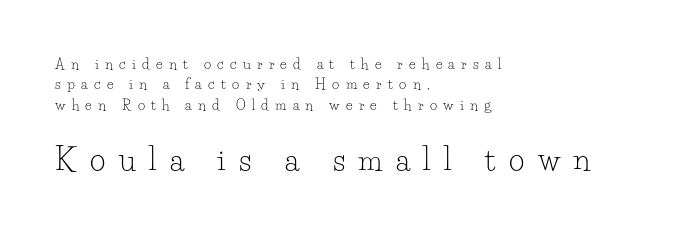
The image shows 30 px light serif type, upright; set left-aligned, normal line spacing (1.46x), unusually wide letter spacing (+0.45 em), not underlined; the second (bottom) block is 2.14x larger; low stroke contrast and a small x-height.
